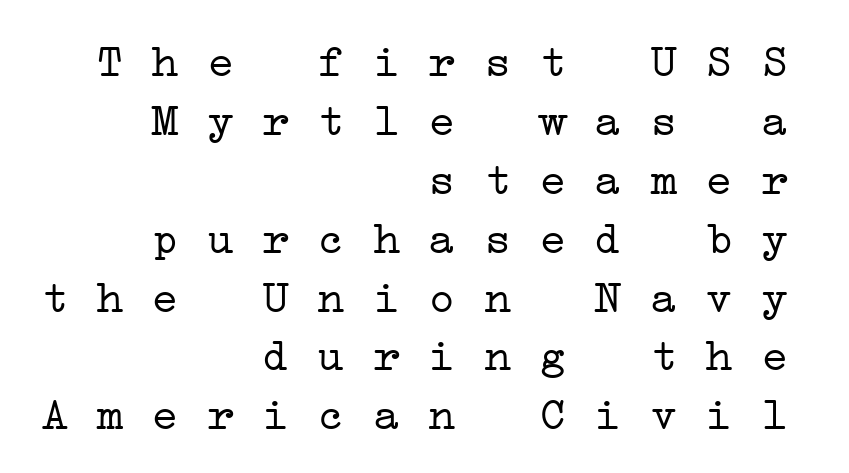
In CSS terms this would be text-align: right. The designer went with a serif here, giving each stem small feet. Bare-footed words on every line. The letterforms sit shoulder to shoulder at normal distance. This sample has the even, mechanical cadence of fixed-width lettering.
